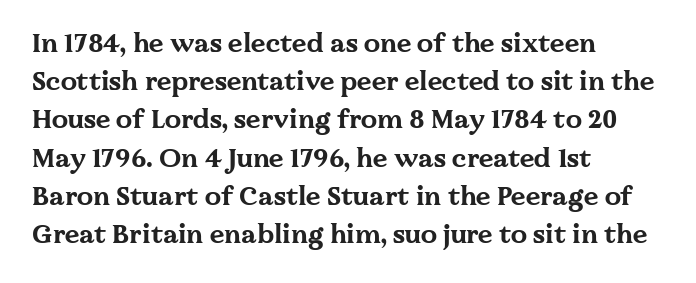
The image shows 26 px bold type, upright; set left-aligned, normal line spacing (1.47x), normal letter spacing, not underlined.
